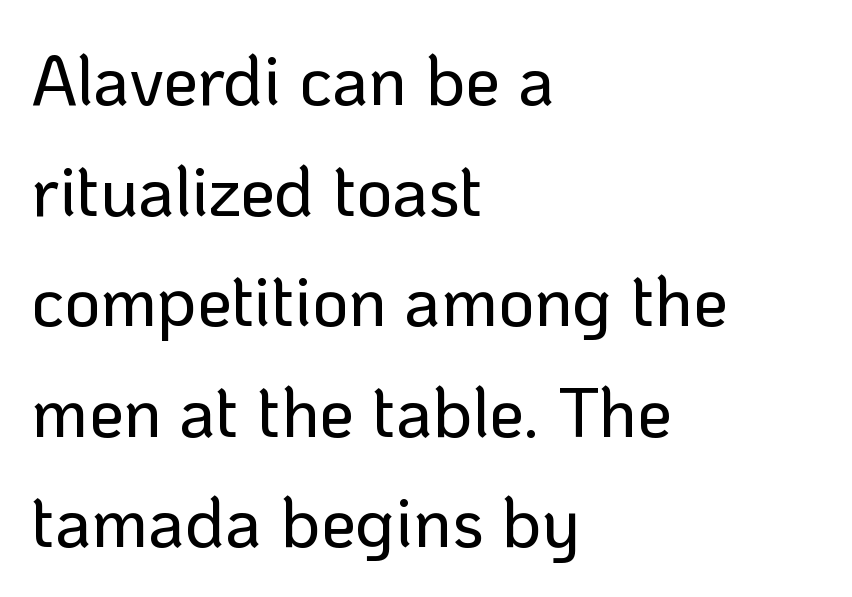
The axis of the letterforms is exactly vertical. What's the leading like? Ordinary, nothing unusual. Font category for this specimen: sans-serif. Visually the block forms a straight wall on the left and a jagged coastline on the right. Here the designer chose a conventional face with non-uniform glyph widths. The letterforms sit shoulder to shoulder at normal distance.
